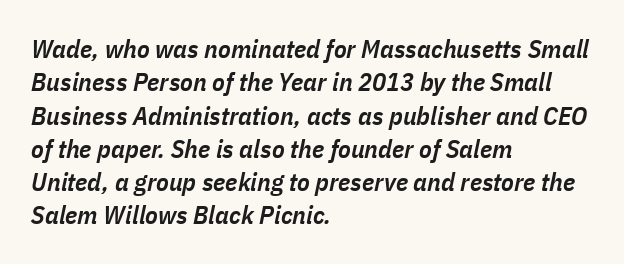
Bare-footed words on every line. One glance says typical: line gaps are just what's usual. Letter spacing: default. The lines are quadded left.
